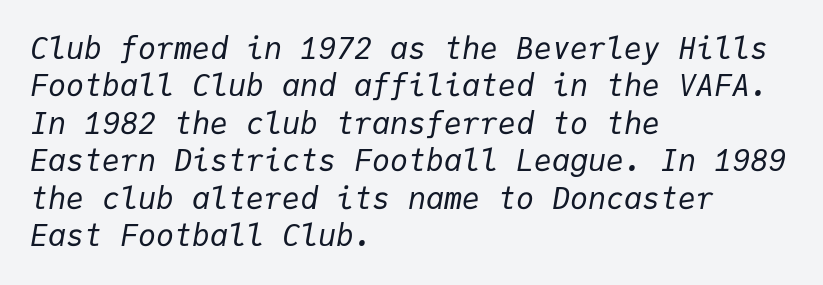
The image shows 30 px regular-weight type, italic (leaning right), monospaced; set left-aligned, normal line spacing (1.25x), normal letter spacing, not underlined; low stroke contrast and a medium x-height.
